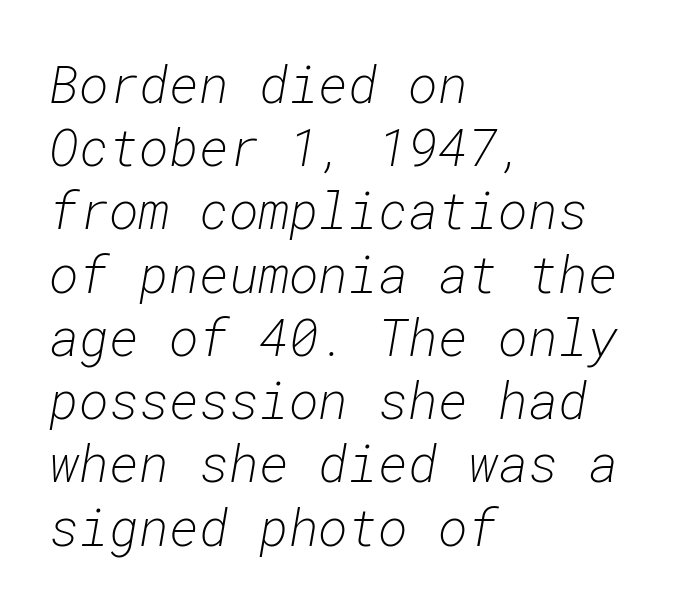
Q: Is the text bold? A: No.
Q: Is the text italic (slanted)? A: Yes, it leans right by about 10 degrees.
Q: Is the text underlined? A: No.
Q: How is the paragraph aligned? A: Left-aligned.
Q: Is the spacing between letters normal or unusually wide? A: Normal.
Q: Width (condensed, normal, or wide)? A: Normal.
Q: Stroke contrast? A: Low.
Q: x-height? A: Medium.
Q: Monospaced? A: Yes.
